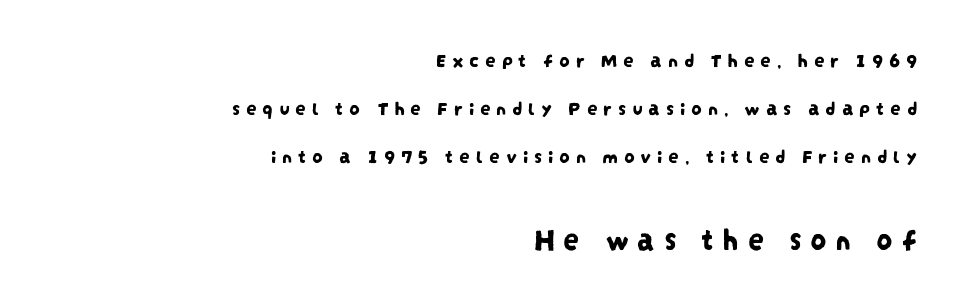
Q: Is the typeface a serif or a sans-serif typeface? A: Sans-serif.
Q: Is the text underlined? A: No.
Q: How is the paragraph aligned? A: Right-aligned.
Q: Is the spacing between letters normal or unusually wide? A: Unusually wide.
Q: Is the spacing between lines tight, normal or loose? A: Loose.
Q: Which block of text is set in a larger size, the first (top) or the second (bottom)? A: The second (bottom) one.
Q: Width (condensed, normal, or wide)? A: Condensed.
Q: Stroke contrast? A: Low.
Q: x-height? A: Large.
Q: Monospaced? A: No.
